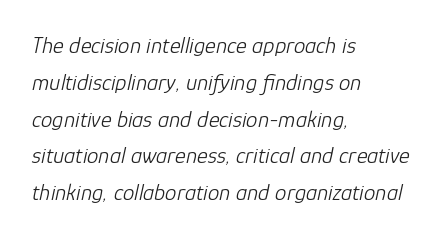
Q: Is the text bold? A: No.
Q: Is the text italic (slanted)? A: Yes, it leans right by about 12 degrees.
Q: Is the text underlined? A: No.
Q: How is the paragraph aligned? A: Left-aligned.
Q: Is the spacing between letters normal or unusually wide? A: Normal.
Q: Is the spacing between lines tight, normal or loose? A: Normal.
